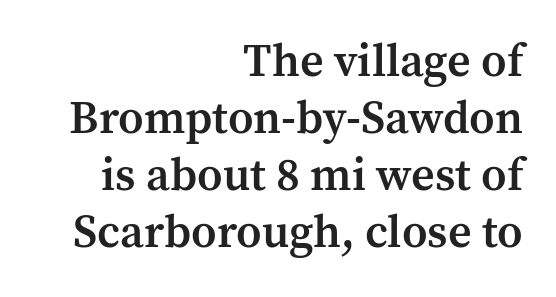
{"serif": "yes", "italic": "no", "bold": "semi", "weight": "semibold", "width": "normal", "stroke_contrast": "medium", "x_height": "medium", "monospaced": "no", "underline": "no", "align": "right", "line_spacing_ratio": 1.24, "letter_spacing": "normal", "letter_spacing_em": 0.0, "glyph_px": 46}
